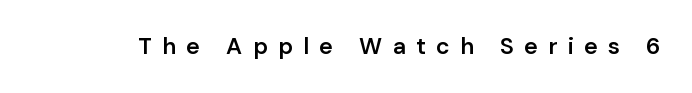
{"italic": "no", "bold": "semi", "underline": "no", "letter_spacing": "wide", "letter_spacing_em": 0.45, "glyph_px": 23}
